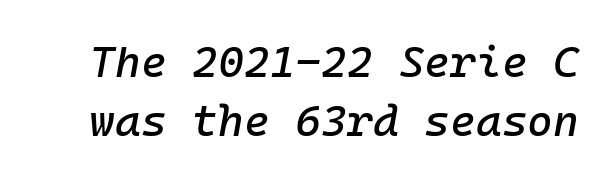
The image shows 44 px text type, italic (leaning right), monospaced; set normal line spacing (1.33x), normal letter spacing, not underlined; low stroke contrast and a medium x-height.
